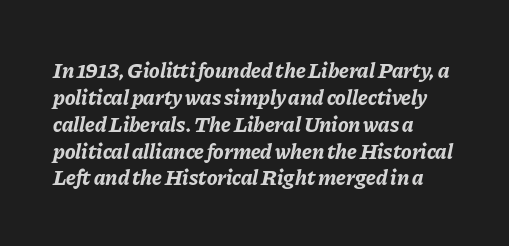
{"italic": "yes", "lean": "right", "slant_degrees": 11, "bold": "yes", "underline": "no", "align": "left", "line_spacing_ratio": 1.22, "letter_spacing": "normal", "letter_spacing_em": 0.0, "glyph_px": 22}
